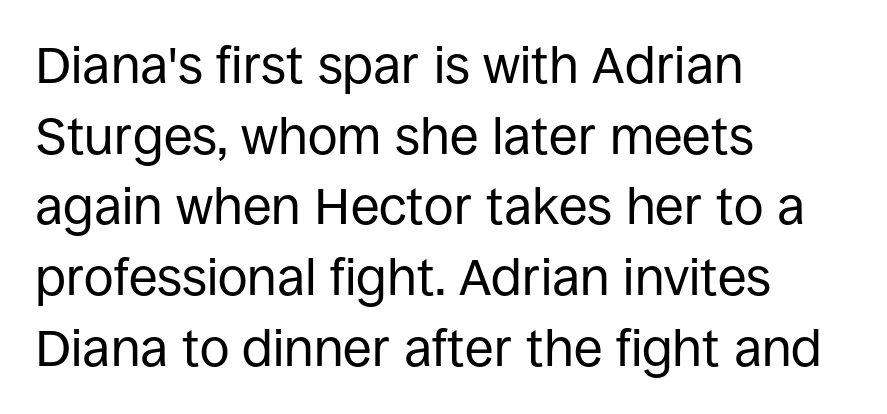
Q: Is the text bold? A: No.
Q: Is the text italic (slanted)? A: No, it is upright.
Q: Is the typeface a serif or a sans-serif typeface? A: Sans-serif.
Q: Is the text underlined? A: No.
Q: How is the paragraph aligned? A: Left-aligned.
Q: Is the spacing between letters normal or unusually wide? A: Normal.
Q: Is the spacing between lines tight, normal or loose? A: Normal.
Q: Width (condensed, normal, or wide)? A: Normal.
Q: Stroke contrast? A: Low.
Q: x-height? A: Large.
Q: Monospaced? A: No.
